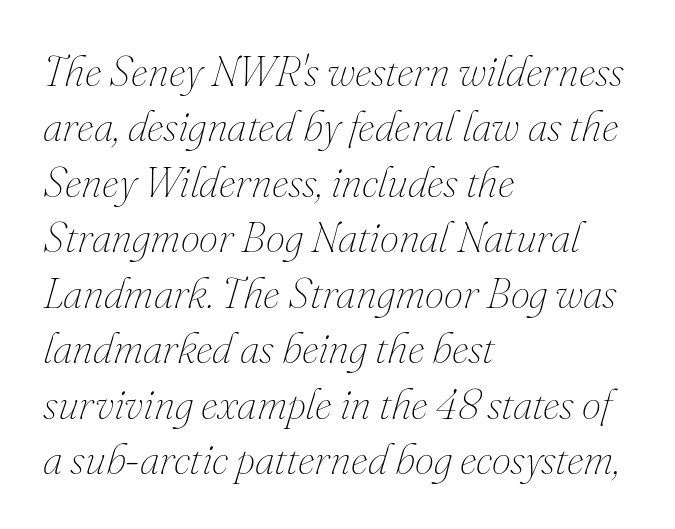
The image shows 43 px thin type, italic (leaning right); set left-aligned, normal line spacing (1.29x), normal letter spacing, not underlined; medium stroke contrast and a small x-height.
